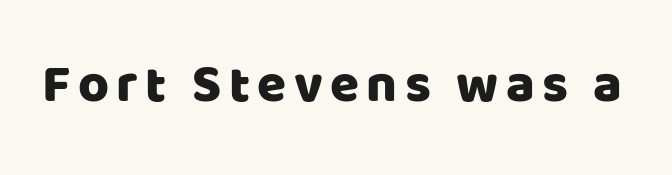
{"serif": "no", "italic": "no", "width": "normal", "stroke_contrast": "low", "x_height": "large", "monospaced": "no", "underline": "no", "glyph_px": 53}
